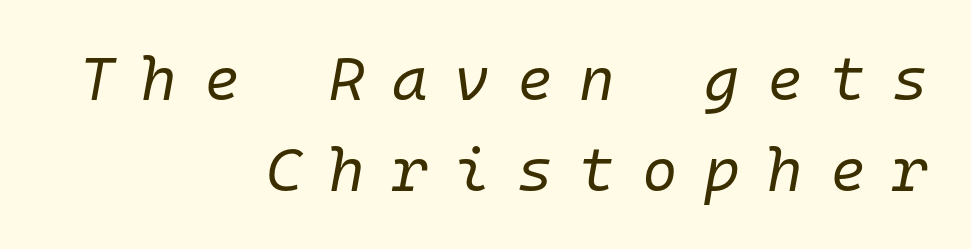
Q: Is the text bold? A: No.
Q: Is the text italic (slanted)? A: Yes, it leans right by about 10 degrees.
Q: Is the text underlined? A: No.
Q: How is the paragraph aligned? A: Right-aligned.
Q: Is the spacing between letters normal or unusually wide? A: Unusually wide.
Q: Is the spacing between lines tight, normal or loose? A: Normal.
Q: Width (condensed, normal, or wide)? A: Normal.
Q: Stroke contrast? A: Low.
Q: x-height? A: Medium.
Q: Monospaced? A: Yes.
